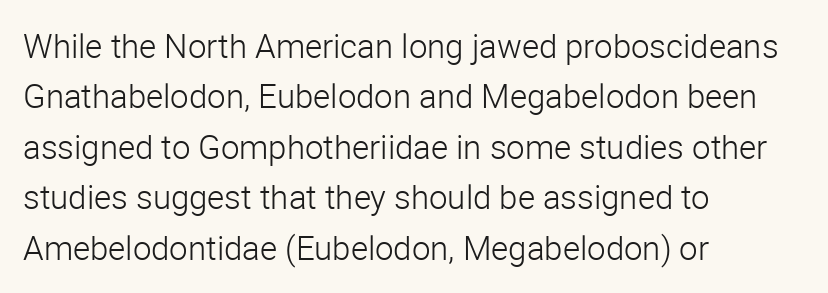
The image shows 33 px light sans-serif type, upright; set left-aligned, normal line spacing (1.53x), normal letter spacing, not underlined; low stroke contrast and a medium x-height.
